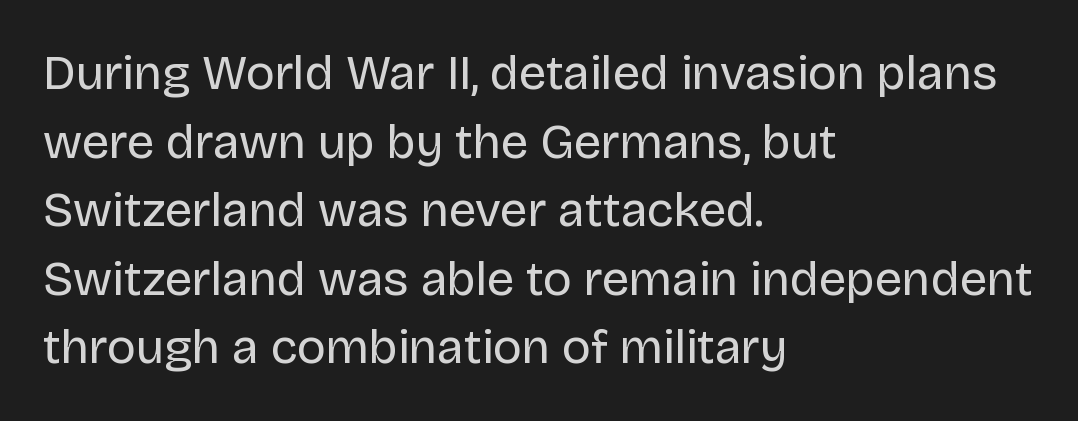
The text was rendered using a sans face with plain stroke endings. Where is the straight margin? On the left. Look at the tracking — it's just the regular setting, nothing added. The letters stand upright; this is a roman face. Decoration check: the copy has no underline.
